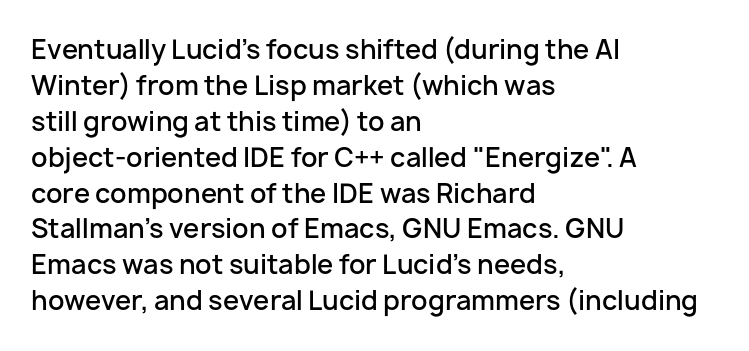
Q: Is the text bold? A: Semi-bold.
Q: Is the text italic (slanted)? A: No, it is upright.
Q: Is the text underlined? A: No.
Q: How is the paragraph aligned? A: Left-aligned.
Q: Is the spacing between letters normal or unusually wide? A: Normal.
Q: Is the spacing between lines tight, normal or loose? A: Normal.
